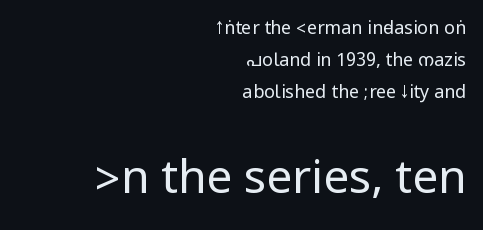
{"serif": "no", "italic": "no", "bold": "no", "weight": "regular", "width": "condensed", "stroke_contrast": "low", "underline": "no", "align": "right", "line_spacing_ratio": 1.79, "letter_spacing": "normal", "letter_spacing_em": 0.0, "larger_block": "second", "size_ratio": 2.56, "glyph_px": 46}
